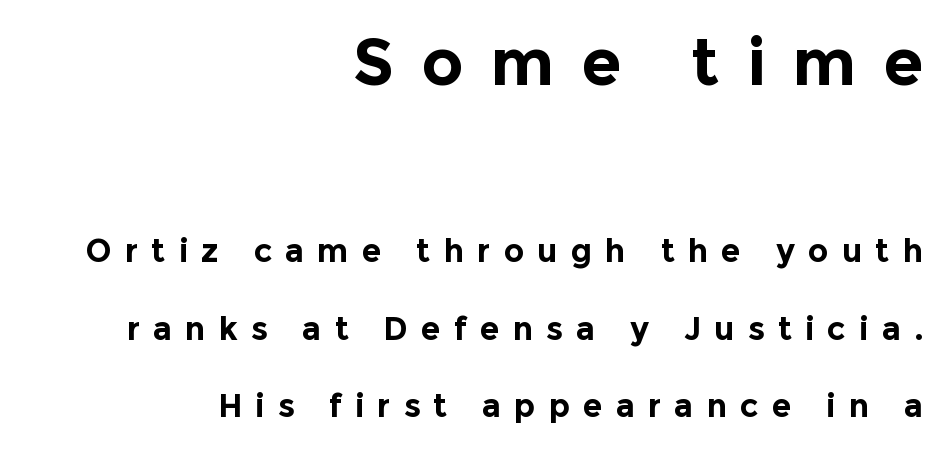
The image shows 65 px bold sans-serif type, upright; set right-aligned, loose line spacing (2.42x), unusually wide letter spacing (+0.41 em), not underlined; the first (top) block is 2.03x larger; a medium x-height.
